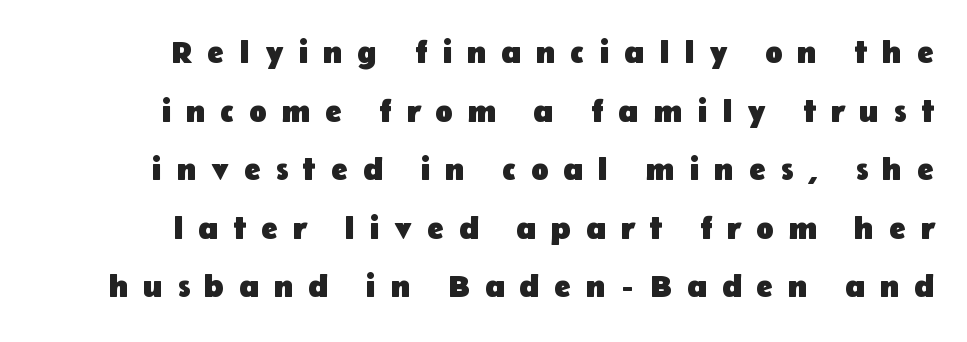
Q: Is the text bold? A: Yes.
Q: Is the text italic (slanted)? A: No, it is upright.
Q: Is the typeface a serif or a sans-serif typeface? A: Sans-serif.
Q: Is the text underlined? A: No.
Q: How is the paragraph aligned? A: Right-aligned.
Q: Is the spacing between letters normal or unusually wide? A: Unusually wide.
Q: Width (condensed, normal, or wide)? A: Normal.
Q: Stroke contrast? A: Low.
Q: x-height? A: Medium.
Q: Monospaced? A: No.
